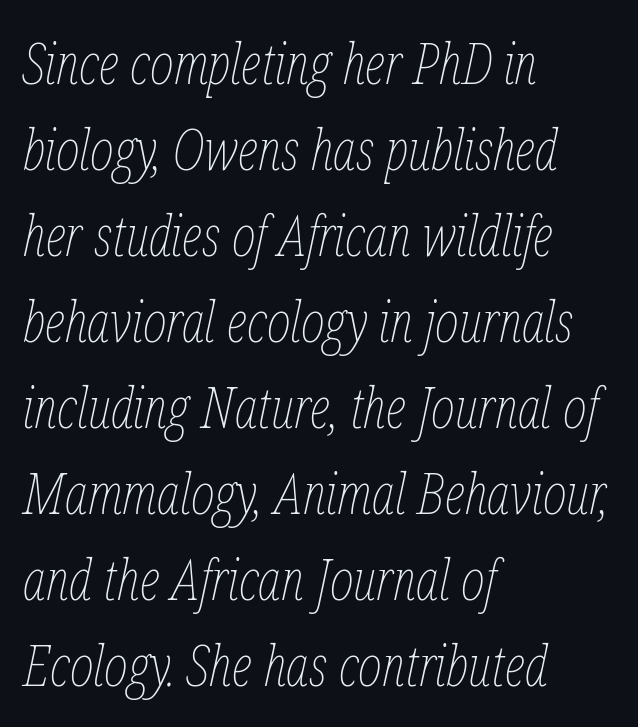
{"italic": "yes", "lean": "right", "slant_degrees": 12, "bold": "no", "weight": "thin", "width": "condensed", "stroke_contrast": "low", "x_height": "medium", "monospaced": "no", "underline": "no", "align": "left", "line_spacing": "normal", "line_spacing_ratio": 1.51, "letter_spacing": "normal", "letter_spacing_em": 0.0, "glyph_px": 57}
